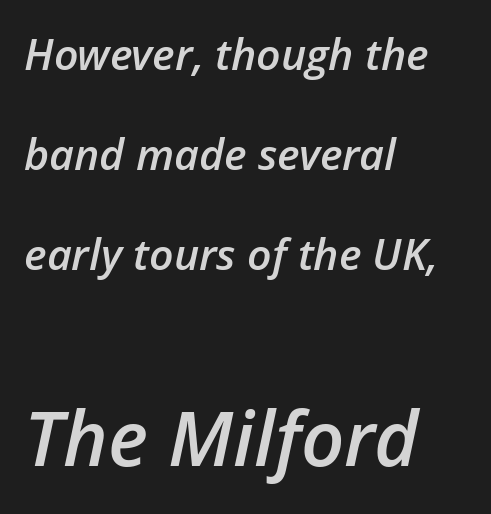
No extra tracking has been applied to these lines. The whole block is typeset with a tilt. Firm but not heavy-handed strokes: this text is semibold. Quick note: interline space is abundant.
